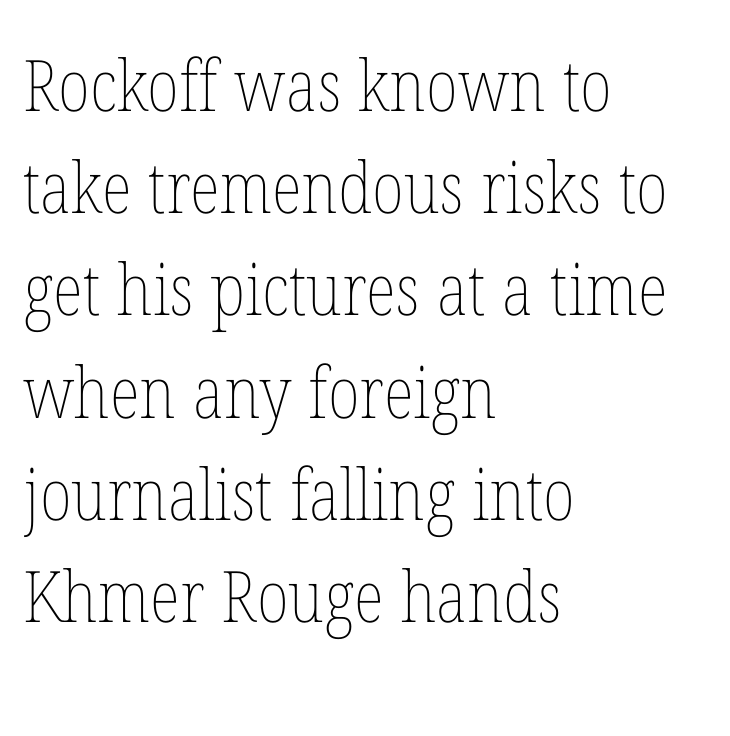
Q: Is the text bold? A: No.
Q: Is the text italic (slanted)? A: No, it is upright.
Q: Is the text underlined? A: No.
Q: How is the paragraph aligned? A: Left-aligned.
Q: Is the spacing between letters normal or unusually wide? A: Normal.
Q: Is the spacing between lines tight, normal or loose? A: Normal.
Q: Width (condensed, normal, or wide)? A: Condensed.
Q: Stroke contrast? A: Low.
Q: x-height? A: Medium.
Q: Monospaced? A: No.
